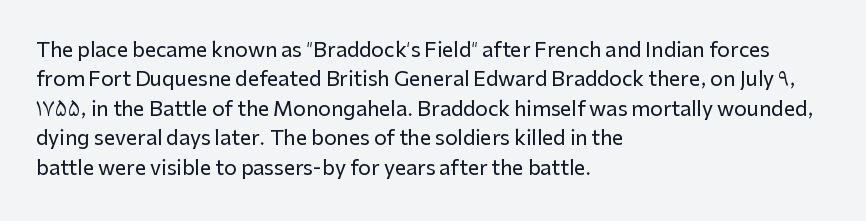
{"italic": "no", "underline": "no", "align": "left", "line_spacing": "normal", "line_spacing_ratio": 1.47, "letter_spacing": "normal", "letter_spacing_em": 0.0, "glyph_px": 20}
